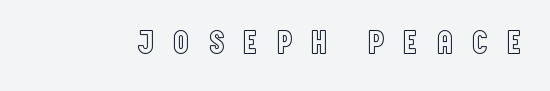
Q: Is the text italic (slanted)? A: No, it is upright.
Q: Is the text underlined? A: No.
Q: Is the spacing between letters normal or unusually wide? A: Unusually wide.
Q: Width (condensed, normal, or wide)? A: Condensed.
Q: x-height? A: Large.
Q: Monospaced? A: No.
